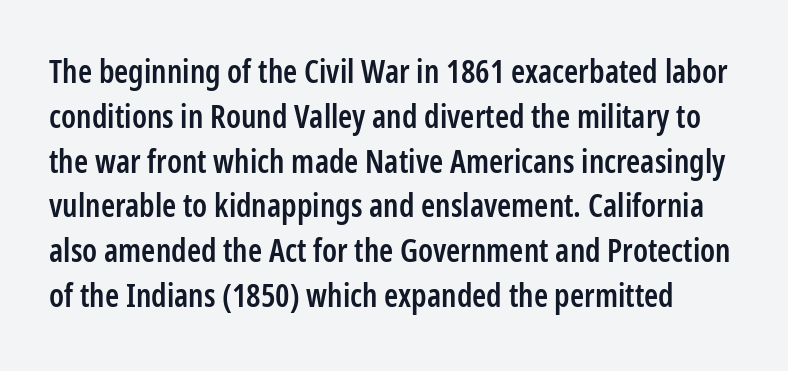
Q: Is the text bold? A: Semi-bold.
Q: Is the text italic (slanted)? A: No, it is upright.
Q: Is the typeface a serif or a sans-serif typeface? A: Sans-serif.
Q: Is the text underlined? A: No.
Q: Is the spacing between letters normal or unusually wide? A: Normal.
Q: Is the spacing between lines tight, normal or loose? A: Normal.
Q: Width (condensed, normal, or wide)? A: Condensed.
Q: Stroke contrast? A: Low.
Q: x-height? A: Medium.
Q: Monospaced? A: No.
